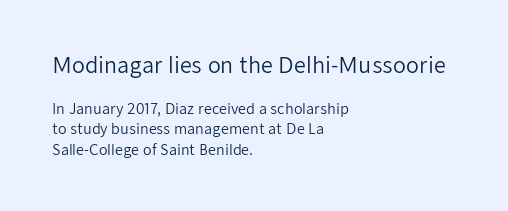
{"italic": "no", "bold": "no", "underline": "no", "align": "left", "line_spacing": "normal", "line_spacing_ratio": 1.47, "letter_spacing": "normal", "letter_spacing_em": 0.0, "larger_block": "first", "size_ratio": 1.5, "glyph_px": 21}
